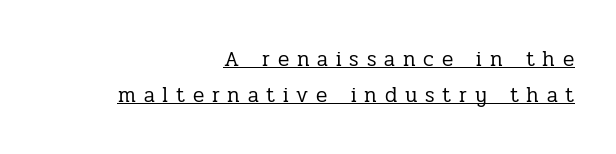
The image shows 21 px text type, upright; set right-aligned, line spacing 1.71x, unusually wide letter spacing (+0.37 em), underlined.
